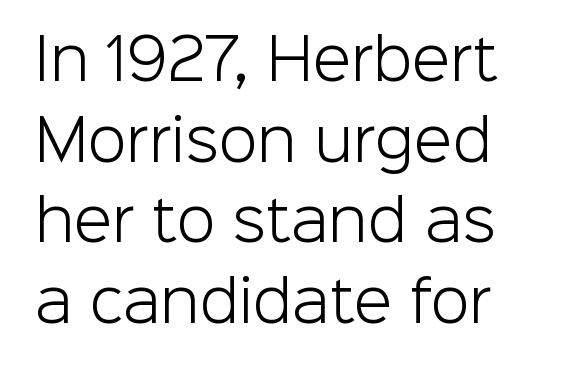
Stems and bowls with no extra thickness — not bold. The letterforms sit shoulder to shoulder at normal distance. Just letters on the line, the space beneath them empty. You can tell from the bare stems that sans-serif type was used. This block has exactly the height ordinary leading produces. Every character sits straight up, as roman type does.
